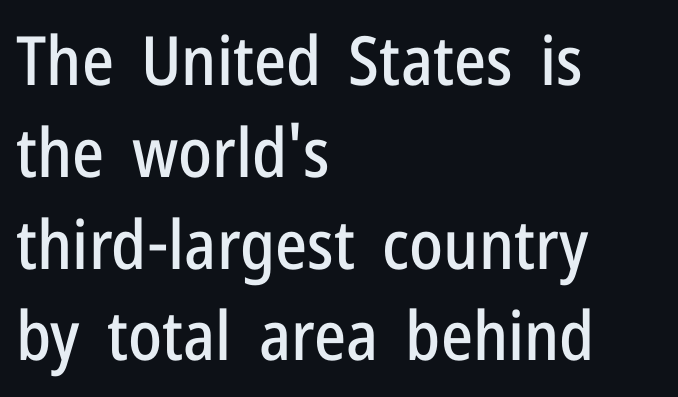
{"serif": "no", "italic": "no", "width": "condensed", "stroke_contrast": "low", "x_height": "medium", "monospaced": "no", "underline": "no", "align": "left", "line_spacing": "normal", "line_spacing_ratio": 1.35, "letter_spacing": "normal", "letter_spacing_em": 0.0, "glyph_px": 68}
